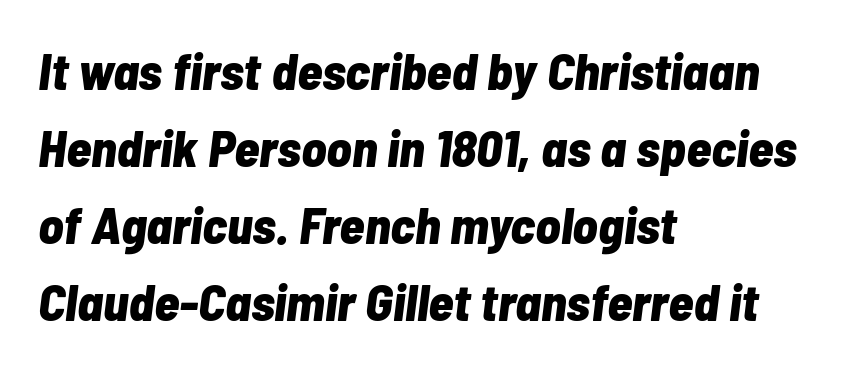
{"italic": "yes", "lean": "right", "slant_degrees": 7, "bold": "yes", "weight": "bold", "width": "condensed", "stroke_contrast": "low", "x_height": "medium", "monospaced": "no", "underline": "no", "align": "left", "line_spacing": "normal", "line_spacing_ratio": 1.48, "letter_spacing": "normal", "letter_spacing_em": 0.0, "glyph_px": 52}
